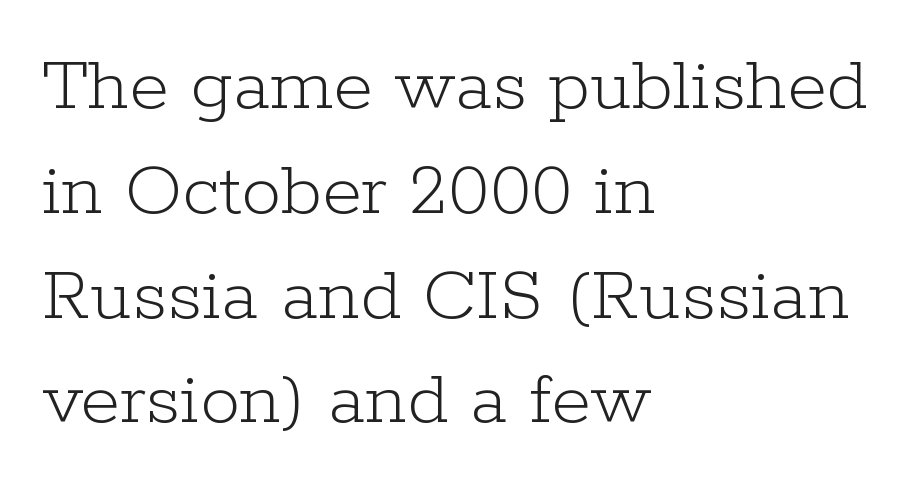
{"serif": "yes", "italic": "no", "bold": "no", "weight": "light", "width": "normal", "stroke_contrast": "low", "x_height": "medium", "monospaced": "no", "underline": "no", "align": "left", "line_spacing": "normal", "line_spacing_ratio": 1.31, "letter_spacing": "normal", "letter_spacing_em": 0.0, "glyph_px": 80}
